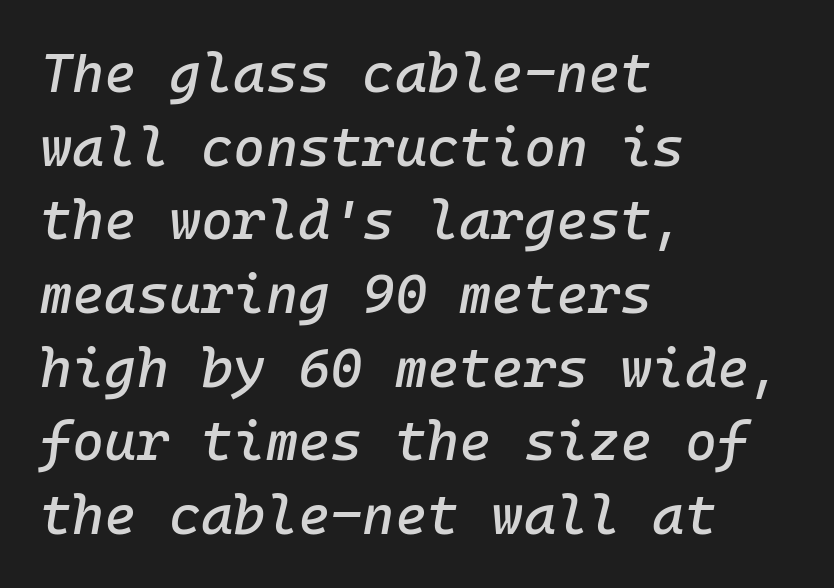
Q: Is the text italic (slanted)? A: Yes, it leans right by about 10 degrees.
Q: Is the text underlined? A: No.
Q: How is the paragraph aligned? A: Left-aligned.
Q: Is the spacing between letters normal or unusually wide? A: Normal.
Q: Is the spacing between lines tight, normal or loose? A: Normal.
Q: Width (condensed, normal, or wide)? A: Normal.
Q: Stroke contrast? A: Low.
Q: x-height? A: Medium.
